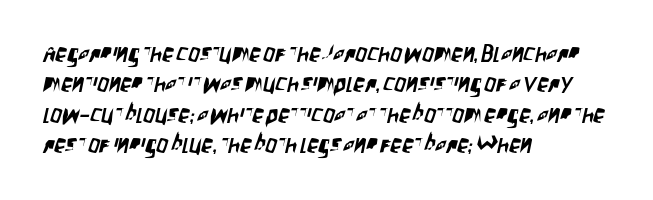
{"underline": "no", "align": "left", "line_spacing": "normal", "line_spacing_ratio": 1.32, "letter_spacing": "normal", "letter_spacing_em": 0.0, "glyph_px": 23}
